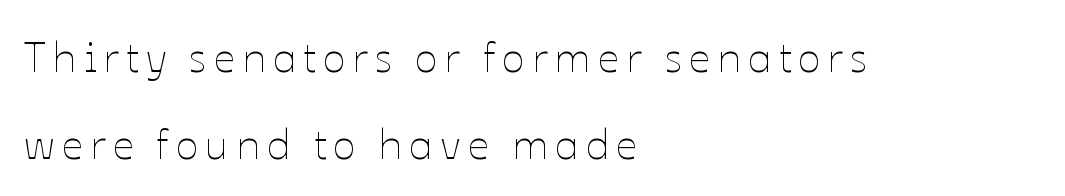
{"italic": "no", "bold": "no", "weight": "thin", "width": "normal", "stroke_contrast": "low", "x_height": "medium", "monospaced": "no", "underline": "no", "align": "left", "line_spacing": "loose", "line_spacing_ratio": 2.08, "glyph_px": 42}
